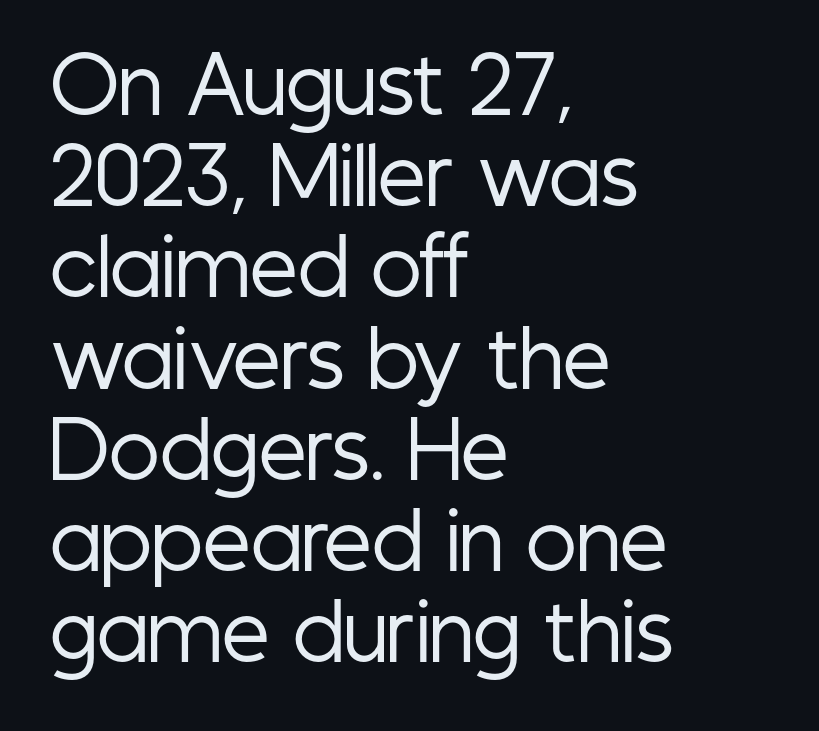
Here the designer chose a conventional face with non-uniform glyph widths. The passage shown is not underscored anywhere. The face looks like a standard text weight, possibly lighter. A typesetter would label this face a sans. These lines are set flush left with a ragged right edge. Unlike italic type, these characters show no tilt at all.
